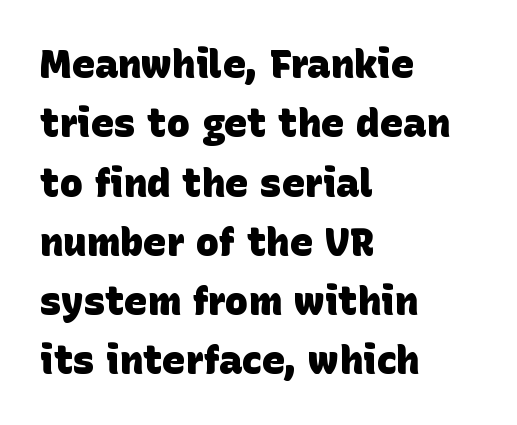
Q: Is the text bold? A: Yes.
Q: Is the typeface a serif or a sans-serif typeface? A: Sans-serif.
Q: Is the text underlined? A: No.
Q: How is the paragraph aligned? A: Left-aligned.
Q: Is the spacing between letters normal or unusually wide? A: Normal.
Q: Is the spacing between lines tight, normal or loose? A: Normal.
Q: Width (condensed, normal, or wide)? A: Normal.
Q: Stroke contrast? A: Low.
Q: x-height? A: Large.
Q: Monospaced? A: No.
